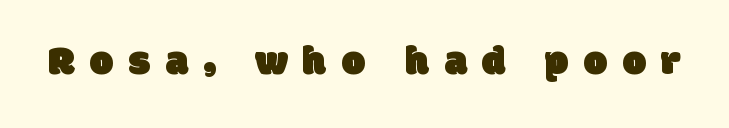
The rendering inserts visible extra space after every character. This rendering features lettering with no underline. Font category for this specimen: sans-serif. Do the characters align in a grid? No, the font is proportional.
